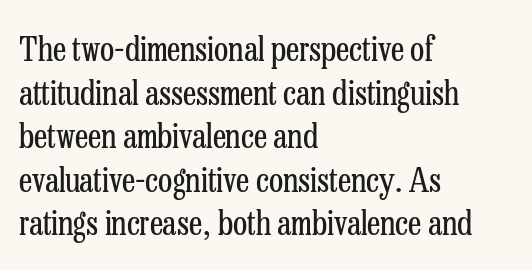
Alignment: flush left. The passage shown is not underscored anywhere. The text was rendered using a seriffed face with decorative stroke endings. Is there much room between lines? A standard amount, neither cramped nor airy.
